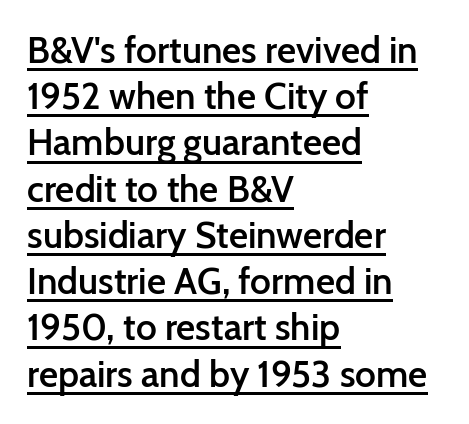
The image shows 37 px semibold sans-serif type, upright; set left-aligned, normal line spacing (1.25x), normal letter spacing, underlined; low stroke contrast and a medium x-height.
